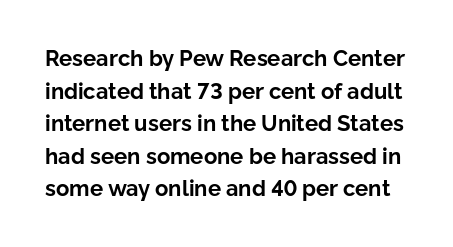
{"italic": "no", "bold": "yes", "underline": "no", "line_spacing": "normal", "line_spacing_ratio": 1.48, "letter_spacing": "normal", "letter_spacing_em": 0.0, "glyph_px": 22}
